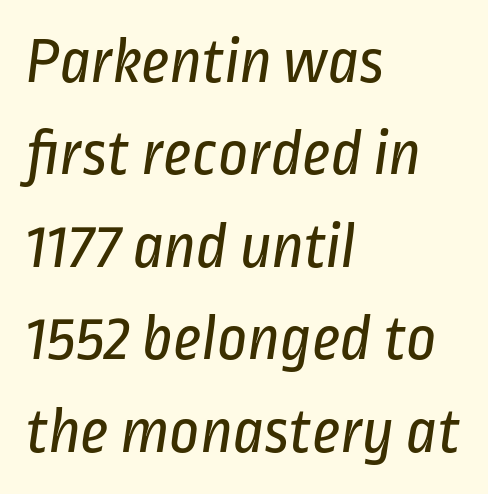
This block has exactly the height ordinary leading produces. Plain, unruled lines of type. Is this a sans? Yes — the strokes have no serifs. Left-aligned paragraph, ragged on the right.
